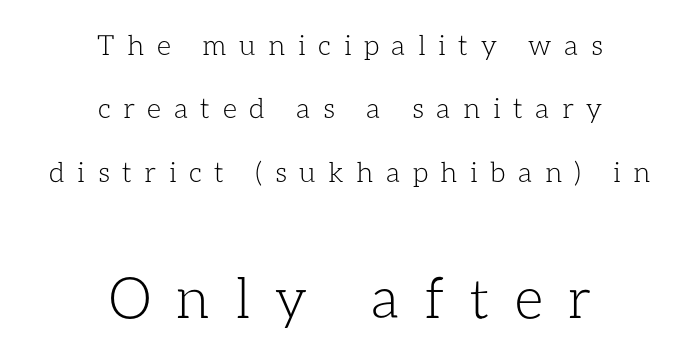
The image shows 56 px light type, upright; set centered, loose line spacing (2.26x), unusually wide letter spacing (+0.44 em), not underlined; the second (bottom) block is 2.0x larger; low stroke contrast and a medium x-height.
